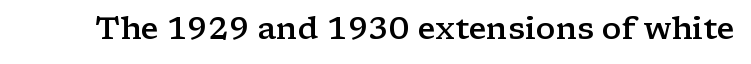
The image shows 31 px semibold, wide serif type, upright; set normal letter spacing, not underlined; low stroke contrast and a medium x-height.
